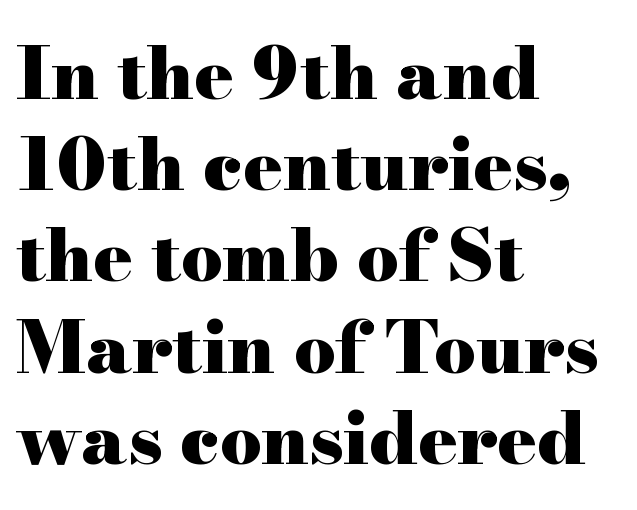
Q: Is the text bold? A: Yes.
Q: Is the text italic (slanted)? A: No, it is upright.
Q: Is the typeface a serif or a sans-serif typeface? A: Serif.
Q: Is the text underlined? A: No.
Q: How is the paragraph aligned? A: Left-aligned.
Q: Is the spacing between letters normal or unusually wide? A: Normal.
Q: Is the spacing between lines tight, normal or loose? A: Normal.
Q: Width (condensed, normal, or wide)? A: Wide.
Q: Stroke contrast? A: High.
Q: x-height? A: Small.
Q: Monospaced? A: No.
